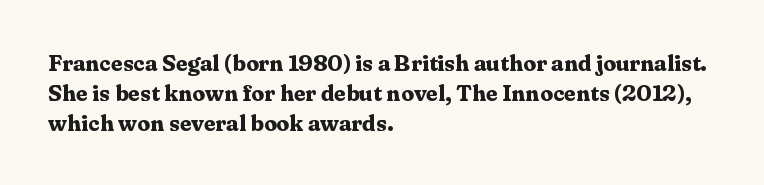
Q: Is the text bold? A: Yes.
Q: Is the text italic (slanted)? A: No, it is upright.
Q: Is the text underlined? A: No.
Q: How is the paragraph aligned? A: Left-aligned.
Q: Is the spacing between letters normal or unusually wide? A: Normal.
Q: Is the spacing between lines tight, normal or loose? A: Normal.
